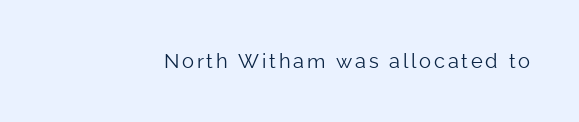
{"italic": "no", "bold": "no", "underline": "no", "glyph_px": 20}
